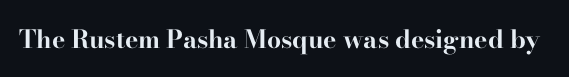
{"italic": "no", "bold": "yes", "underline": "no", "letter_spacing": "normal", "letter_spacing_em": 0.0, "glyph_px": 25}
